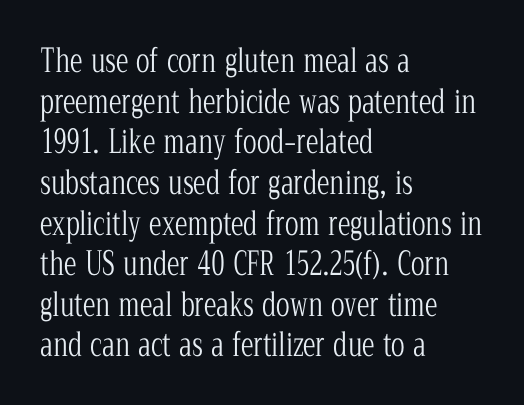
{"serif": "yes", "italic": "no", "bold": "no", "weight": "light", "width": "condensed", "stroke_contrast": "low", "x_height": "medium", "monospaced": "no", "underline": "no", "align": "left", "line_spacing": "normal", "line_spacing_ratio": 1.27, "letter_spacing": "normal", "letter_spacing_em": 0.0, "glyph_px": 32}
